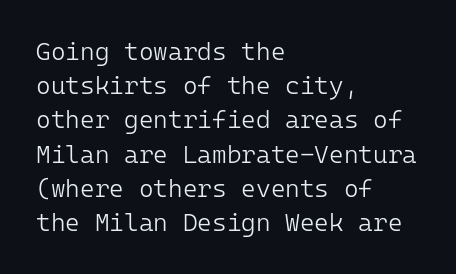
The area under the type is left untouched. A roman cut, with each character standing at attention. Observe the ordinary spacing: letters are neighbours, not strangers. Notice how the passage keeps a crisp vertical edge on the left only.
